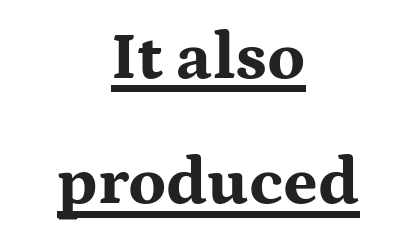
The image shows 67 px bold, wide serif type, upright; set centered, line spacing 1.87x, normal letter spacing, underlined; medium stroke contrast and a medium x-height.
